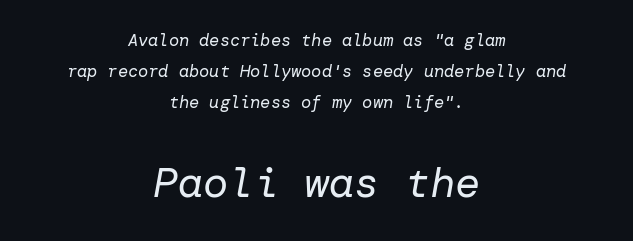
Emphasis-style slanted type is in use. The gaps between neighbouring characters are ordinary and unremarkable. The gap between lines stays unmarked. The emphasis by scale lands on block number two, below. Summary of weight: not heavy and not bold.
